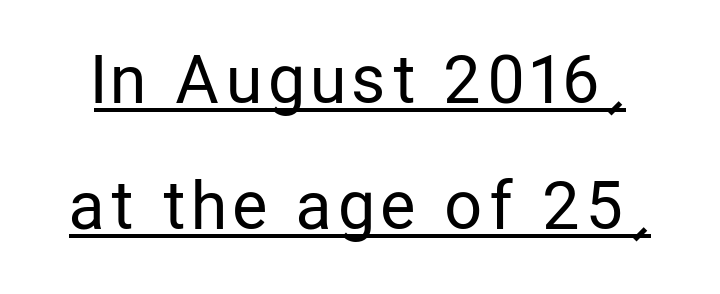
The image shows 65 px regular-weight, condensed sans-serif type, upright; set loose line spacing (1.94x), underlined; low stroke contrast and a medium x-height.
